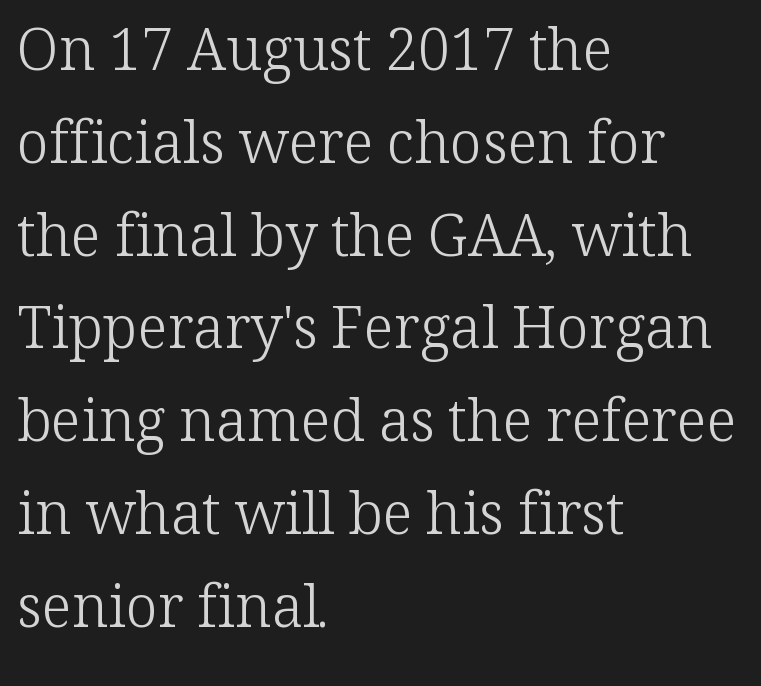
Do the letters lean? They stand straight. A typesetter would call this proportional, since set widths differ per character. The passage shown stacks its lines at a standard gap. All the whitespace from short lines collects on the right. In terms of letterspacing, this is plain default setting. The font sits on the lighter half of the weight spectrum, regular included.
